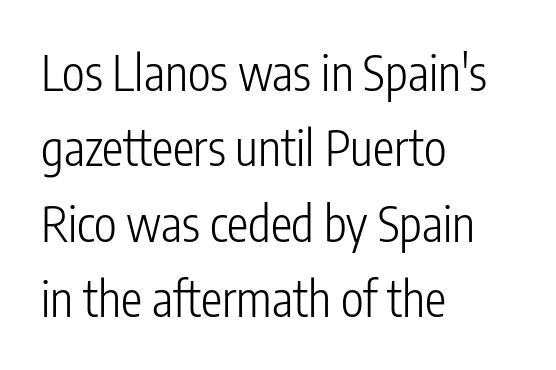
This rendering uses left alignment, leaving the right contour irregular. The type family on display is of the sans-serif kind. Lines of text with bare space underneath. Heaviness? Minimal to ordinary, like unemphasized prose.
